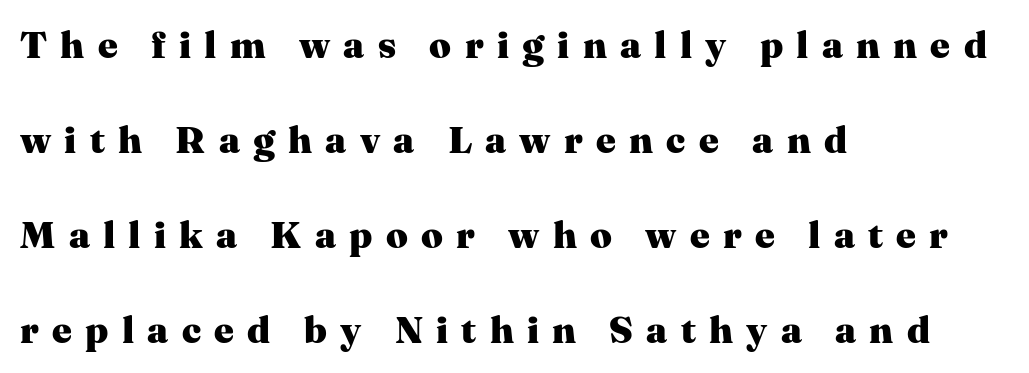
Letterform terminals end in serifs throughout the passage. This sample has the flowing, uneven cadence of proportional lettering. Students, observe: this is what heavily led, spacious text looks like. Typesetter's note: full bold, strokes at maximum text heaviness. In CSS terms this would be text-align: left. Rendered with straight, roman letterforms.
